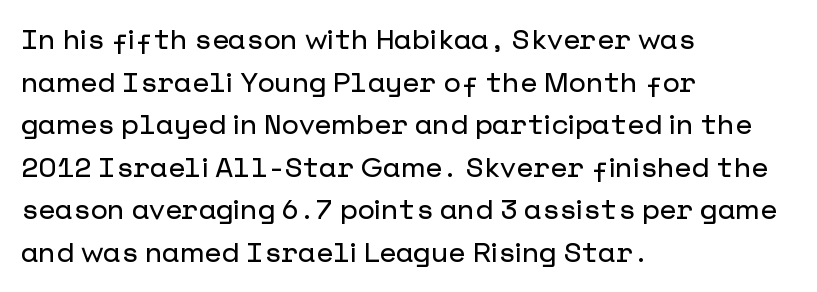
How would I describe the line gaps? Plain and ordinary. Nope, not italic — everything's standing straight. Short and long lines alike share a common starting point at left. Examine the stroke ends and you'll find no serifs. How are the letters spaced? Ordinarily, with no added tracking.
